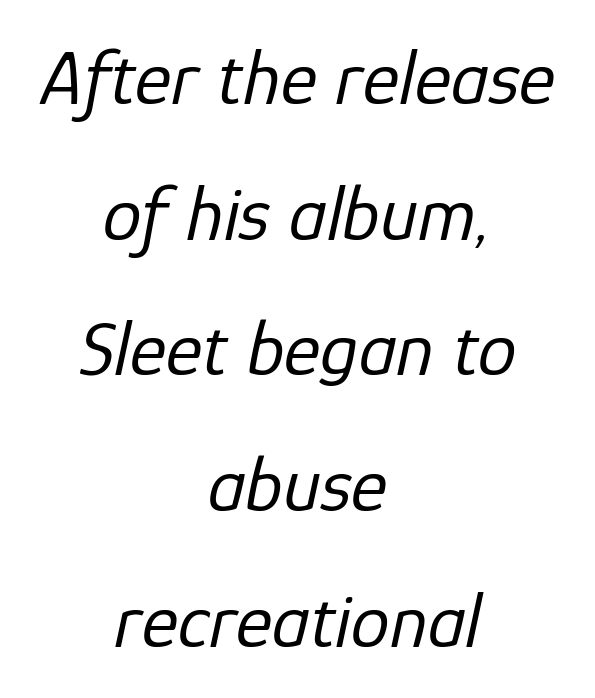
{"italic": "yes", "lean": "right", "slant_degrees": 12, "bold": "no", "weight": "regular", "width": "normal", "stroke_contrast": "low", "x_height": "medium", "monospaced": "no", "underline": "no", "align": "center", "line_spacing_ratio": 1.74, "letter_spacing": "normal", "letter_spacing_em": 0.0, "glyph_px": 78}
